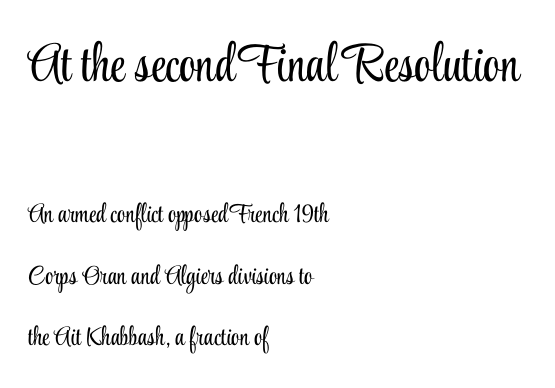
The image shows 53 px light, condensed serif type; set left-aligned, loose line spacing (2.37x), normal letter spacing, not underlined; the first (top) block is 2.04x larger; low stroke contrast and a small x-height.
